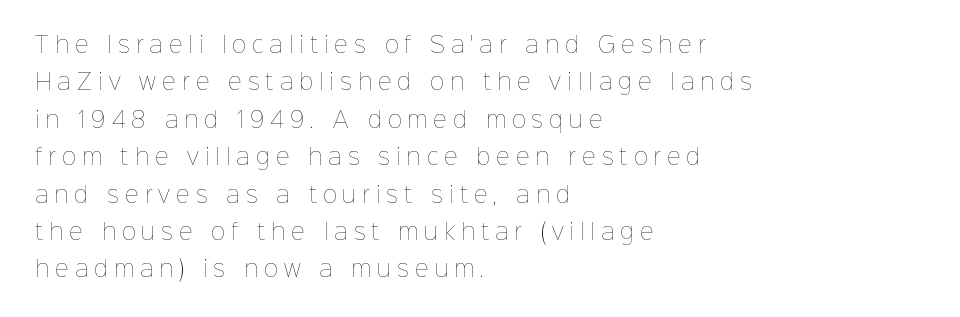
The type sits square on the baseline with zero lean. Letters rest on an invisible, unmarked baseline. This rendering widens character spacing well past its baseline value. Casual observation: everything's shoved over to the left.
